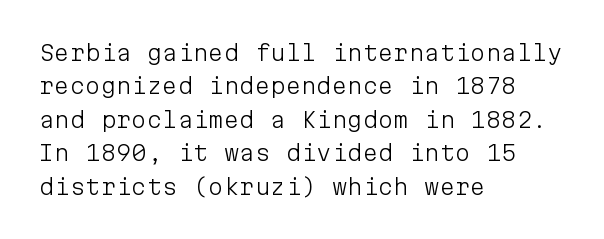
Summary of vertical rhythm: regular, with standard interline spacing. No extra ink here — the face is not bold. Quick note: not italic, upright. Horizontal alignment here is leftward, the default for most running prose.
